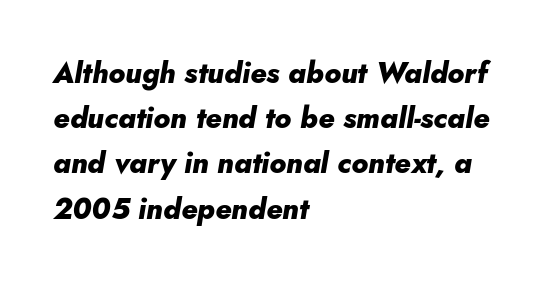
Q: Is the text bold? A: Yes.
Q: Is the text italic (slanted)? A: Yes, it leans right by about 10 degrees.
Q: Is the text underlined? A: No.
Q: How is the paragraph aligned? A: Left-aligned.
Q: Is the spacing between letters normal or unusually wide? A: Normal.
Q: Is the spacing between lines tight, normal or loose? A: Normal.
Q: Width (condensed, normal, or wide)? A: Normal.
Q: Stroke contrast? A: Low.
Q: x-height? A: Small.
Q: Monospaced? A: No.
